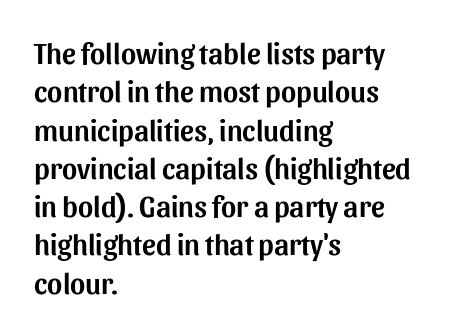
The image shows 29 px sans-serif type, upright; set left-aligned, normal line spacing (1.32x), normal letter spacing, not underlined; medium stroke contrast and a medium x-height.
